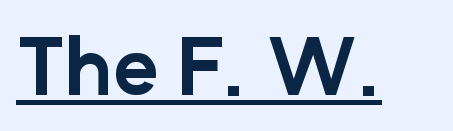
The letters carry no serifs — their stems end cleanly without finishing strokes. This sample has the flowing, uneven cadence of proportional lettering. Heft: maximum for text — a bold. Looks like someone drew a line under every word here. A roman cut, with each character standing at attention. In terms of letterspacing, this is plain default setting.
